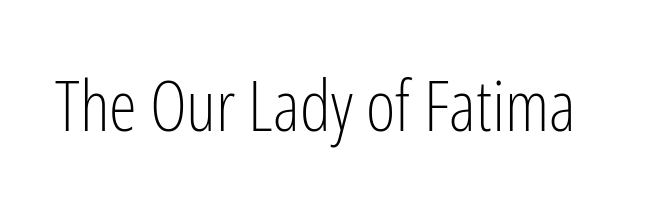
Weight class: somewhere from thin through regular. Anything drawn beneath the words? Only blank space. This sample uses a sans-serif face. The letters sit at their default tracking, neither squeezed nor spread. The passage shown is typed in a proportional face where columns would drift. When letters stand straight like this, we call the style roman or upright.
